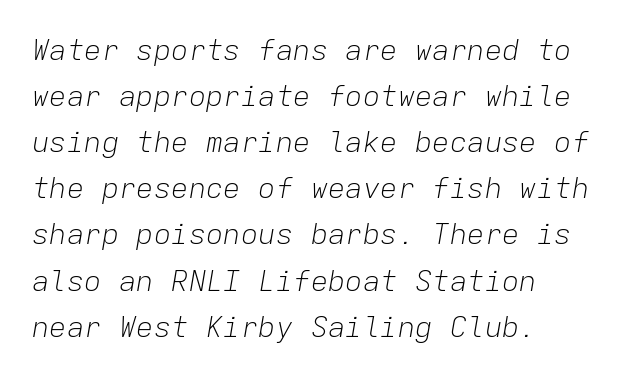
Q: Is the text bold? A: No.
Q: Is the text italic (slanted)? A: Yes, it leans right by about 9 degrees.
Q: Is the text underlined? A: No.
Q: How is the paragraph aligned? A: Left-aligned.
Q: Is the spacing between letters normal or unusually wide? A: Normal.
Q: Is the spacing between lines tight, normal or loose? A: Normal.
Q: Width (condensed, normal, or wide)? A: Normal.
Q: Stroke contrast? A: Low.
Q: x-height? A: Medium.
Q: Monospaced? A: Yes.
